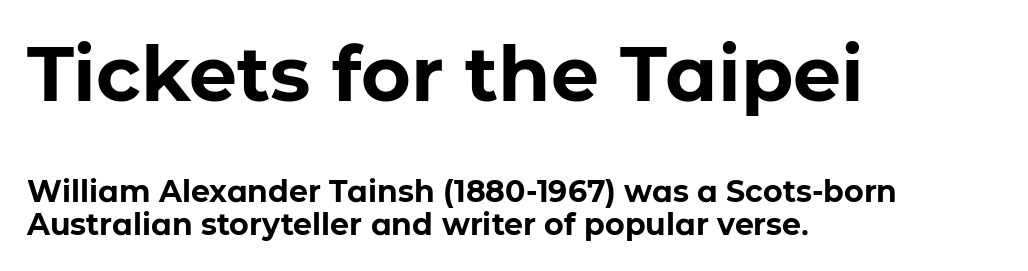
The image shows 76 px bold sans-serif type, upright; set left-aligned, tight line spacing (1.11x), normal letter spacing, not underlined; the first (top) block is 2.53x larger; low stroke contrast and a medium x-height.
